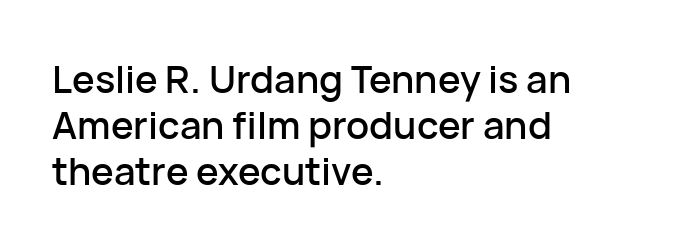
{"serif": "no", "italic": "no", "width": "normal", "stroke_contrast": "low", "x_height": "medium", "monospaced": "no", "underline": "no", "align": "left", "line_spacing_ratio": 1.21, "letter_spacing": "normal", "letter_spacing_em": 0.0, "glyph_px": 38}
